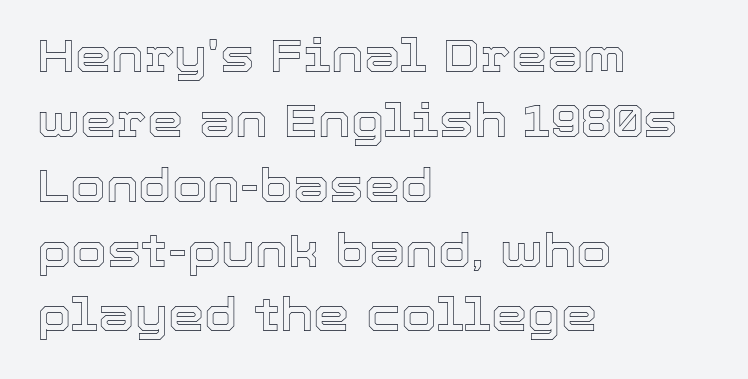
{"italic": "no", "width": "normal", "x_height": "medium", "monospaced": "no", "underline": "no", "align": "left", "line_spacing": "normal", "line_spacing_ratio": 1.41, "letter_spacing": "normal", "letter_spacing_em": 0.0, "glyph_px": 46}
